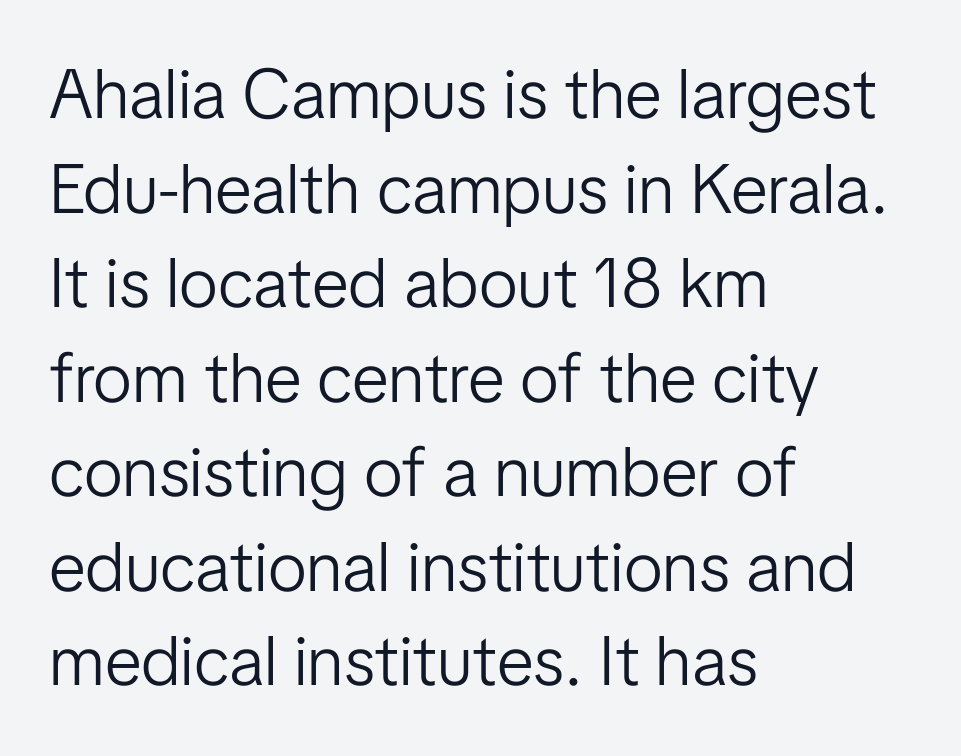
The image shows 69 px light sans-serif type, upright; set left-aligned, normal line spacing (1.37x), normal letter spacing, not underlined; low stroke contrast and a medium x-height.
